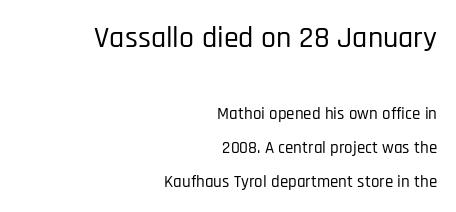
Q: Is the text italic (slanted)? A: No, it is upright.
Q: Is the typeface a serif or a sans-serif typeface? A: Sans-serif.
Q: Is the text underlined? A: No.
Q: How is the paragraph aligned? A: Right-aligned.
Q: Is the spacing between letters normal or unusually wide? A: Normal.
Q: Is the spacing between lines tight, normal or loose? A: Loose.
Q: Which block of text is set in a larger size, the first (top) or the second (bottom)? A: The first (top) one.
Q: Width (condensed, normal, or wide)? A: Condensed.
Q: Stroke contrast? A: Low.
Q: x-height? A: Large.
Q: Monospaced? A: No.
